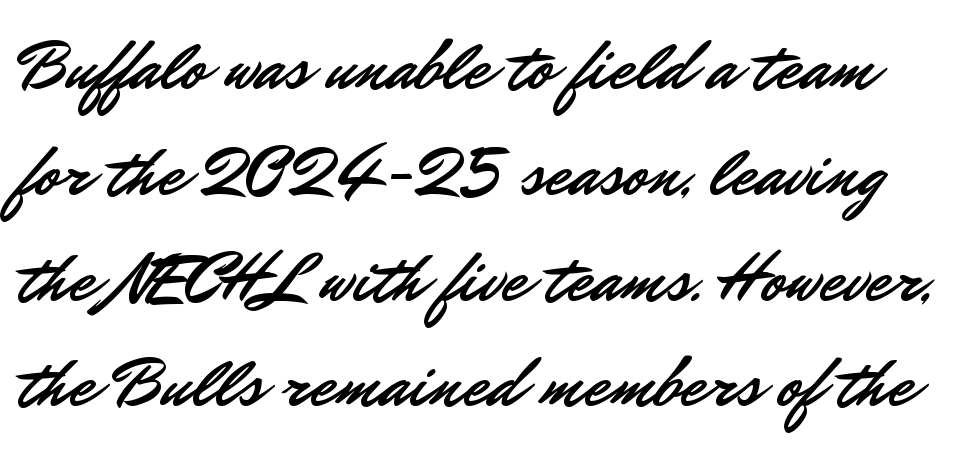
Q: Is the text italic (slanted)? A: Yes.
Q: Is the typeface a serif or a sans-serif typeface? A: Sans-serif.
Q: Is the text underlined? A: No.
Q: Is the spacing between letters normal or unusually wide? A: Normal.
Q: Is the spacing between lines tight, normal or loose? A: Normal.
Q: Width (condensed, normal, or wide)? A: Normal.
Q: Stroke contrast? A: Low.
Q: x-height? A: Small.
Q: Monospaced? A: No.
